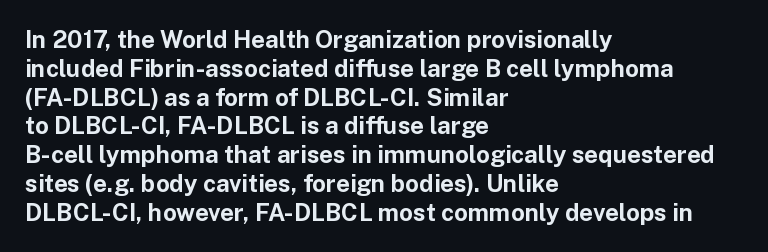
Q: Is the text bold? A: Yes.
Q: Is the text italic (slanted)? A: No, it is upright.
Q: Is the text underlined? A: No.
Q: How is the paragraph aligned? A: Left-aligned.
Q: Is the spacing between letters normal or unusually wide? A: Normal.
